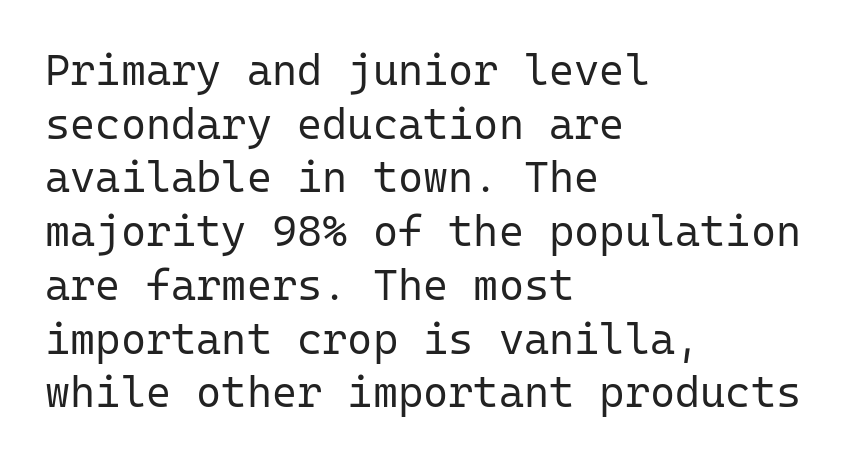
The type family on display is of the sans-serif kind. The rendering uses a moderate line-height, typical for paragraphs. If you drew a line through each stem, it would be perfectly vertical. The area under the type is left untouched. Stroke mass is kept to a normal reading level or below.
